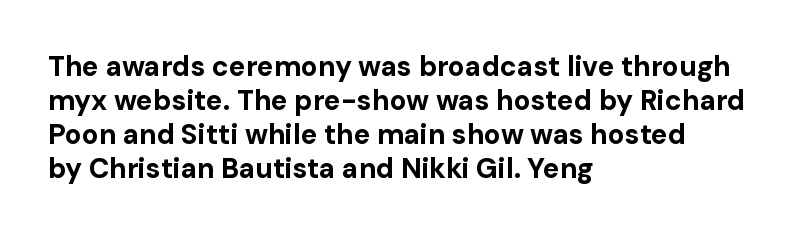
Proportional: the letters do not fall into vertical columns. The type sits square on the baseline with zero lean. Reading down the block, your eye returns to a fixed left position each line. Just letters on the line, the space beneath them empty. Nobody touched the tracking dial on this one.
